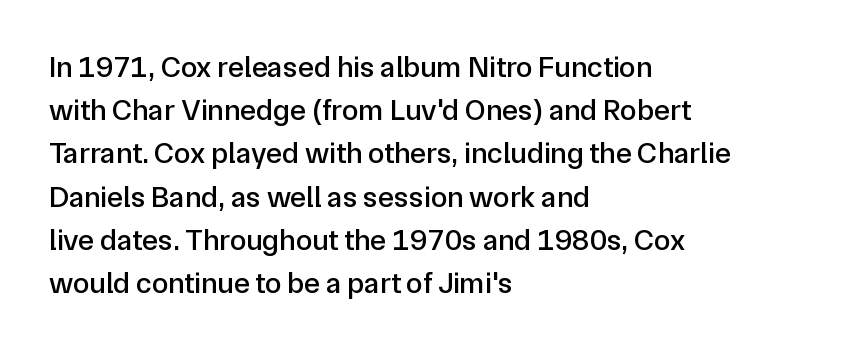
The ragged edge is on the right, which tells us the setting is flush left. Regarding serifs, this sample does without them. What stands out about the letter spacing? Nothing — it is the standard amount. Students, observe: this is what conventionally led text looks like. These lines are rendered in a variable-pitch font.
